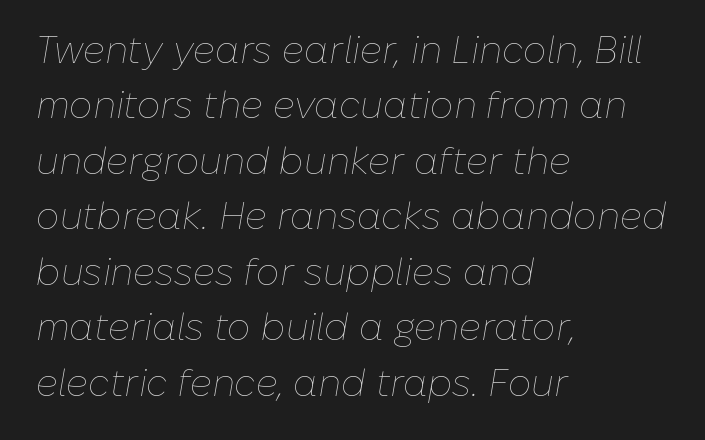
Line beginnings align vertically; line endings do not. Successive baselines arrive at the customary interval. Words appear dense and cohesive because spacing is normal. Letters have the restrained weight of plain body copy at most. The glyphs look as if they've been sheared to an angle. Honestly, there is no underline to notice here at all.
